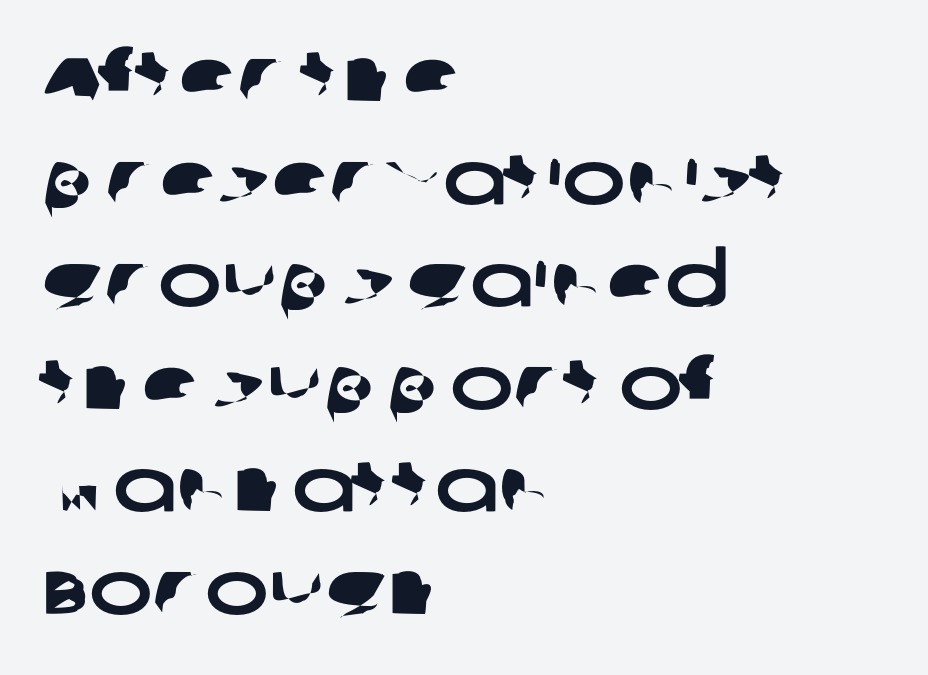
Q: Is the typeface a serif or a sans-serif typeface? A: Sans-serif.
Q: Is the text underlined? A: No.
Q: How is the paragraph aligned? A: Left-aligned.
Q: Is the spacing between letters normal or unusually wide? A: Normal.
Q: Is the spacing between lines tight, normal or loose? A: Normal.
Q: Width (condensed, normal, or wide)? A: Wide.
Q: Stroke contrast? A: Low.
Q: x-height? A: Large.
Q: Monospaced? A: No.
